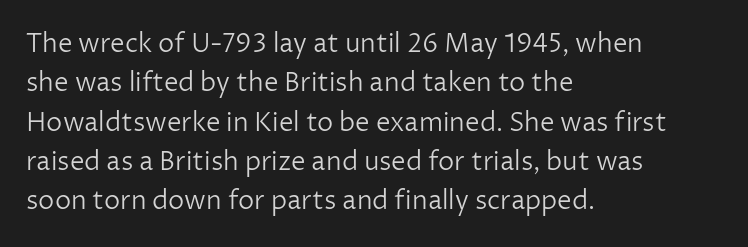
A typesetter would mark this as roman, not italic. Does the leading feel generous? No, just average. The typesetter chose a ragged-right arrangement here. The gaps between neighbouring characters are ordinary and unremarkable. Is this a heavy cut? Hardly; it is regular or lighter. The space directly below the letters is spotless.
